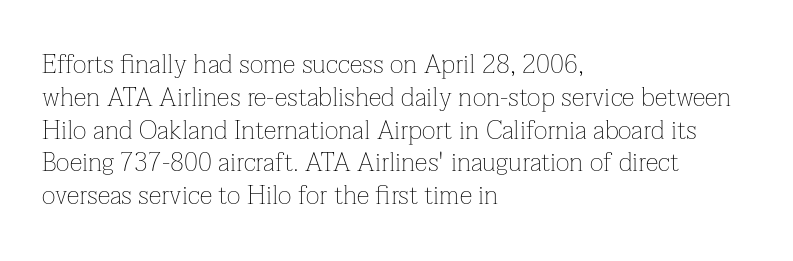
Q: Is the text bold? A: No.
Q: Is the text italic (slanted)? A: No, it is upright.
Q: Is the text underlined? A: No.
Q: How is the paragraph aligned? A: Left-aligned.
Q: Is the spacing between letters normal or unusually wide? A: Normal.
Q: Is the spacing between lines tight, normal or loose? A: Normal.
